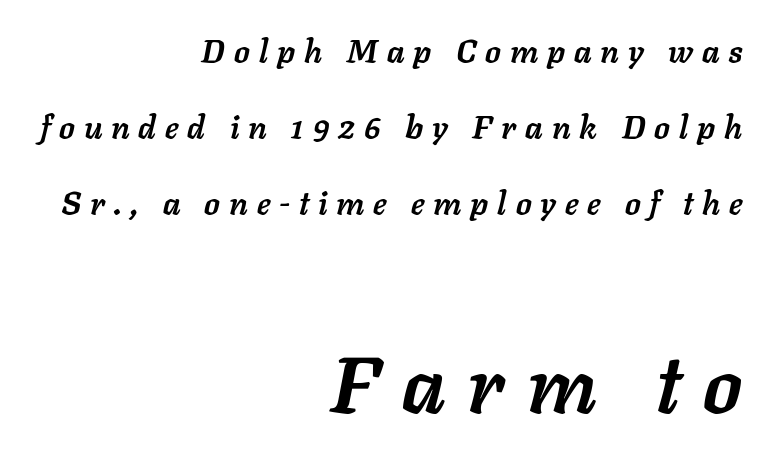
Q: Is the text bold? A: Yes.
Q: Is the text italic (slanted)? A: Yes, it leans right by about 11 degrees.
Q: Is the text underlined? A: No.
Q: How is the paragraph aligned? A: Right-aligned.
Q: Is the spacing between letters normal or unusually wide? A: Unusually wide.
Q: Is the spacing between lines tight, normal or loose? A: Loose.
Q: Which block of text is set in a larger size, the first (top) or the second (bottom)? A: The second (bottom) one.
Q: Width (condensed, normal, or wide)? A: Normal.
Q: Stroke contrast? A: Low.
Q: x-height? A: Medium.
Q: Monospaced? A: No.
